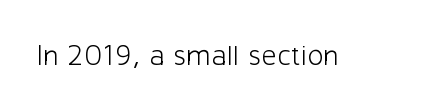
Q: Is the text bold? A: No.
Q: Is the text italic (slanted)? A: No, it is upright.
Q: Is the typeface a serif or a sans-serif typeface? A: Sans-serif.
Q: Is the text underlined? A: No.
Q: Is the spacing between letters normal or unusually wide? A: Normal.
Q: Width (condensed, normal, or wide)? A: Normal.
Q: Stroke contrast? A: Low.
Q: x-height? A: Medium.
Q: Monospaced? A: No.
